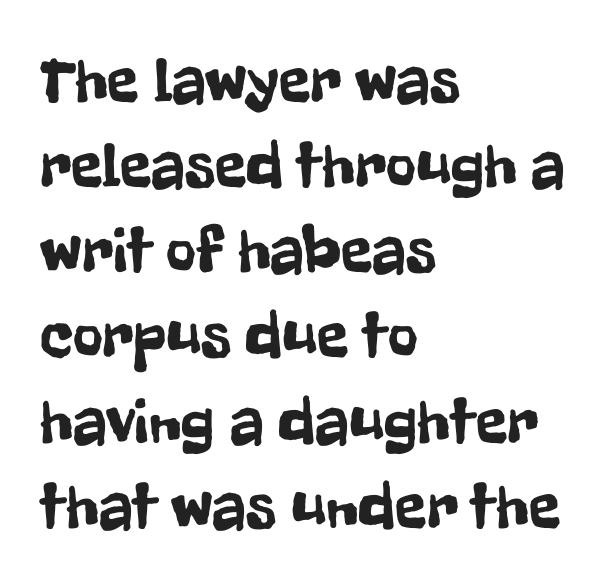
Quick note: interline space is typical. The typesetter chose a ragged-right arrangement here. Is this a sans? Yes — the strokes have no serifs. In terms of posture, this sample is upright. Tracking here is standard; glyphs follow each other at the usual distance.
